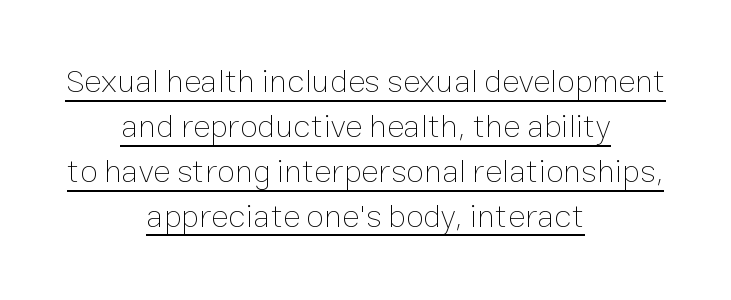
Q: Is the text bold? A: No.
Q: Is the text italic (slanted)? A: No, it is upright.
Q: Is the text underlined? A: Yes.
Q: How is the paragraph aligned? A: Centered.
Q: Is the spacing between letters normal or unusually wide? A: Normal.
Q: Is the spacing between lines tight, normal or loose? A: Normal.
Q: Width (condensed, normal, or wide)? A: Normal.
Q: Stroke contrast? A: Low.
Q: x-height? A: Medium.
Q: Monospaced? A: No.
